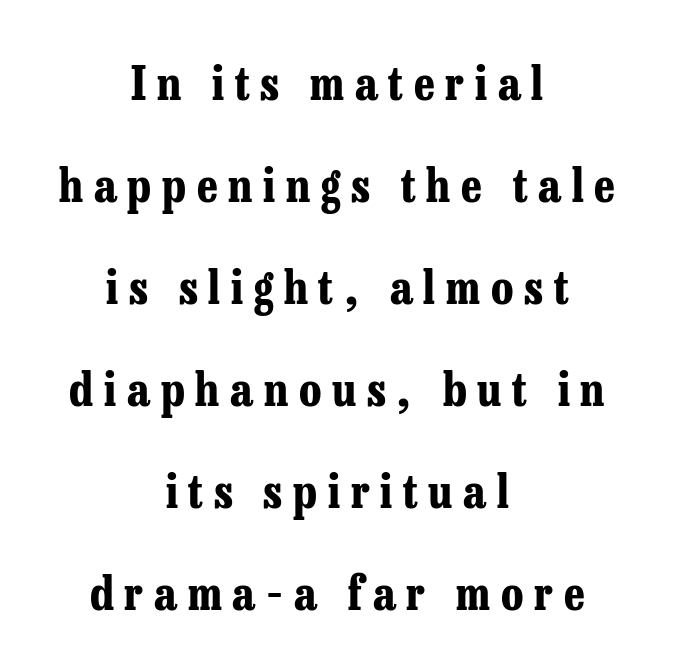
{"serif": "yes", "italic": "no", "bold": "yes", "weight": "bold", "width": "condensed", "stroke_contrast": "low", "x_height": "medium", "monospaced": "no", "underline": "no", "align": "center", "line_spacing": "loose", "line_spacing_ratio": 2.17, "letter_spacing": "wide", "letter_spacing_em": 0.23, "glyph_px": 47}
